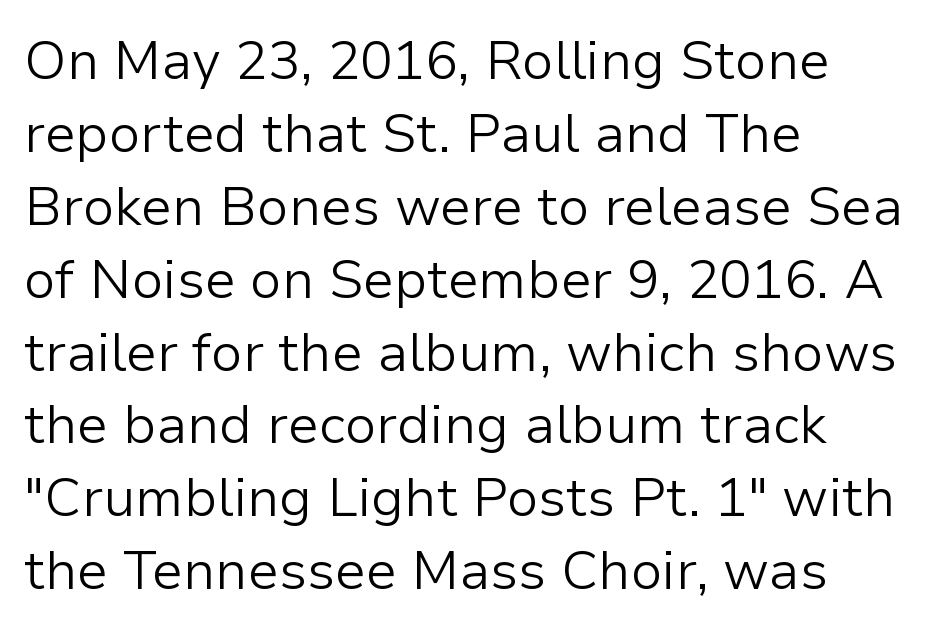
The string is rendered with underlining switched off. Caption: multi-line text, flush left, ragged right. The type family on display is of the sans-serif kind. There is no visible air inserted between adjacent glyphs. The lettering holds an erect, upright posture throughout.
